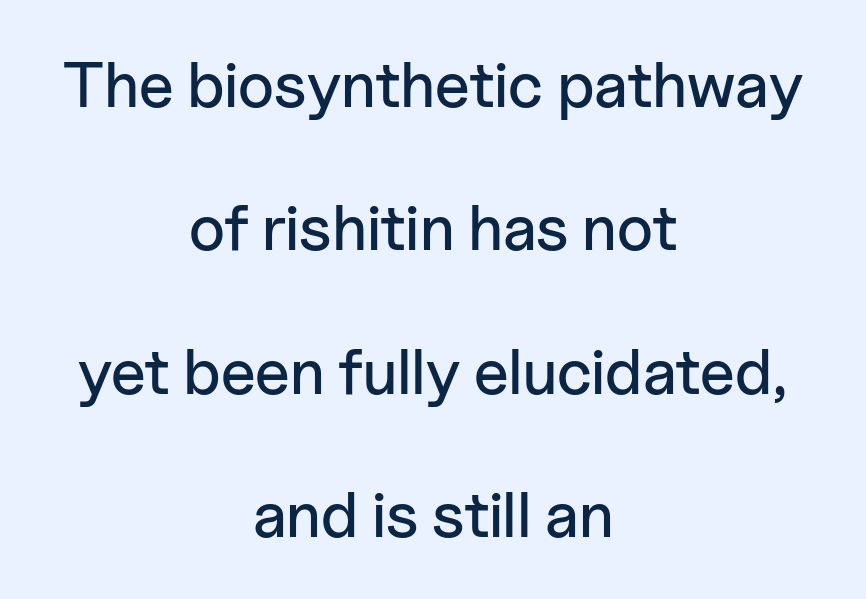
The image shows 64 px sans-serif type, upright; set centered, loose line spacing (2.24x), normal letter spacing, not underlined; low stroke contrast and a medium x-height.
